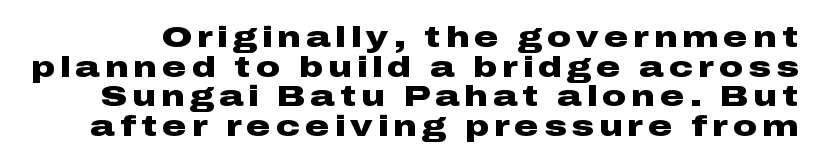
Q: Is the text bold? A: Yes.
Q: Is the text italic (slanted)? A: No, it is upright.
Q: Is the typeface a serif or a sans-serif typeface? A: Sans-serif.
Q: Is the text underlined? A: No.
Q: Is the spacing between lines tight, normal or loose? A: Tight.
Q: Width (condensed, normal, or wide)? A: Wide.
Q: Stroke contrast? A: Low.
Q: x-height? A: Medium.
Q: Monospaced? A: No.
